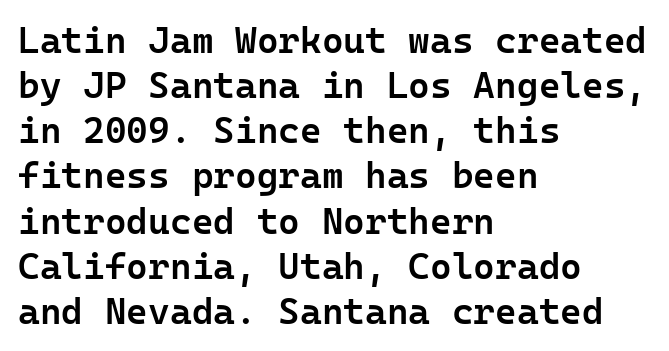
{"serif": "no", "italic": "no", "bold": "semi", "weight": "semibold", "width": "normal", "stroke_contrast": "low", "x_height": "medium", "underline": "no", "align": "left", "line_spacing_ratio": 1.22, "letter_spacing": "normal", "letter_spacing_em": 0.0, "glyph_px": 37}
